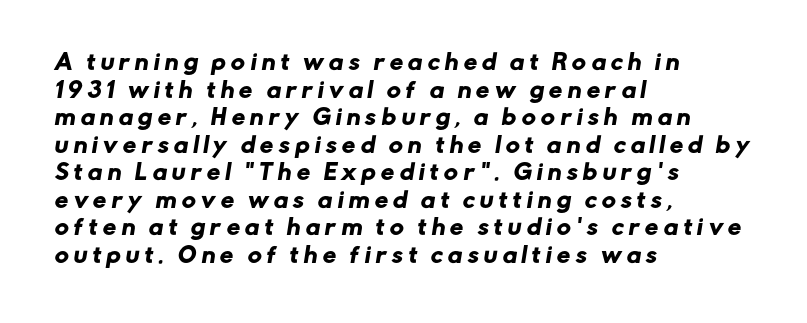
This sample is left-justified, so line endings fall wherever the words run out. Clear beneath every line of the passage. Interline gaps are of average width in this sample. The tracking jumps out immediately: characters are airy and widely separated.
